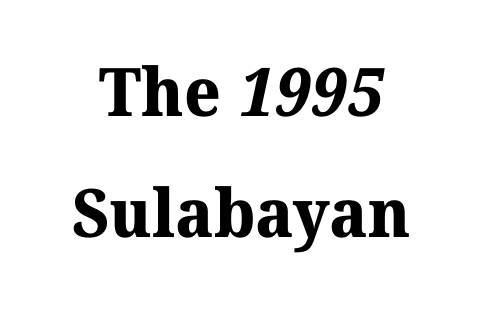
Q: Is the text bold? A: Yes.
Q: Is the typeface a serif or a sans-serif typeface? A: Serif.
Q: Is the text underlined? A: No.
Q: Is the spacing between letters normal or unusually wide? A: Normal.
Q: Width (condensed, normal, or wide)? A: Normal.
Q: Stroke contrast? A: Medium.
Q: x-height? A: Medium.
Q: Monospaced? A: No.
